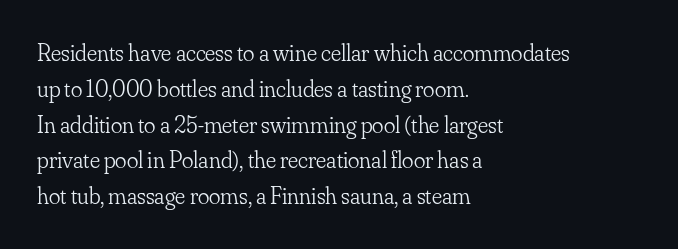
Q: Is the text bold? A: No.
Q: Is the text italic (slanted)? A: No, it is upright.
Q: Is the text underlined? A: No.
Q: How is the paragraph aligned? A: Left-aligned.
Q: Is the spacing between letters normal or unusually wide? A: Normal.
Q: Is the spacing between lines tight, normal or loose? A: Normal.
